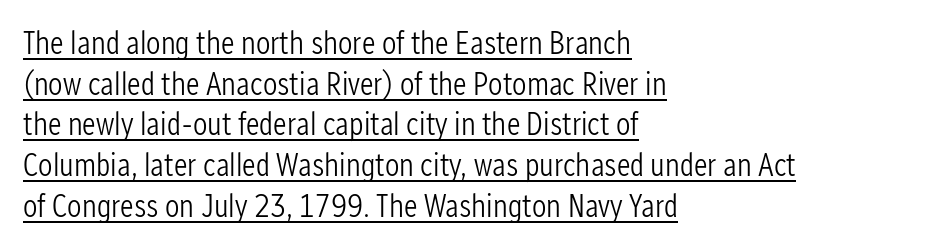
{"serif": "no", "italic": "no", "bold": "no", "weight": "light", "width": "condensed", "stroke_contrast": "low", "x_height": "medium", "monospaced": "no", "underline": "yes", "align": "left", "line_spacing": "normal", "line_spacing_ratio": 1.27, "letter_spacing": "normal", "letter_spacing_em": 0.0, "glyph_px": 32}
